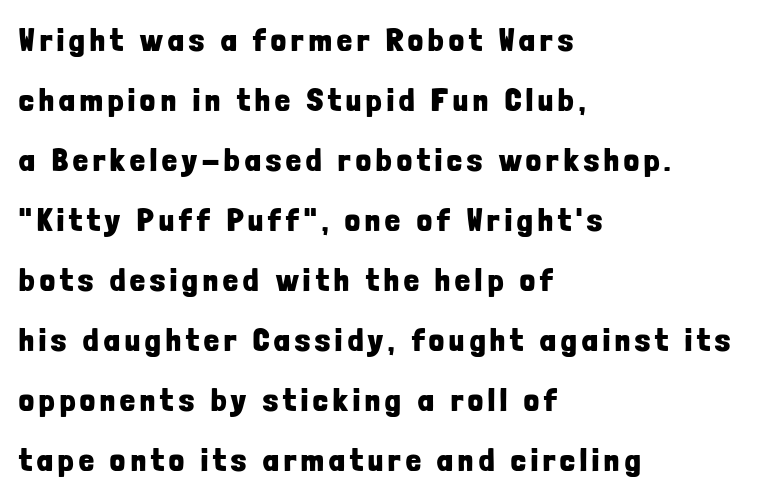
The image shows 33 px bold, condensed sans-serif type, upright; set left-aligned, line spacing 1.82x, not underlined; low stroke contrast and a medium x-height.
